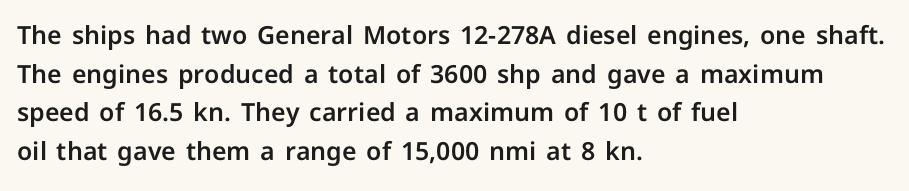
Inter-character spacing is left at the font's built-in metrics. Quick note: underline off. Horizontal alignment here is leftward, the default for most running prose. Posture: vertical. Line spacing here is normal.
